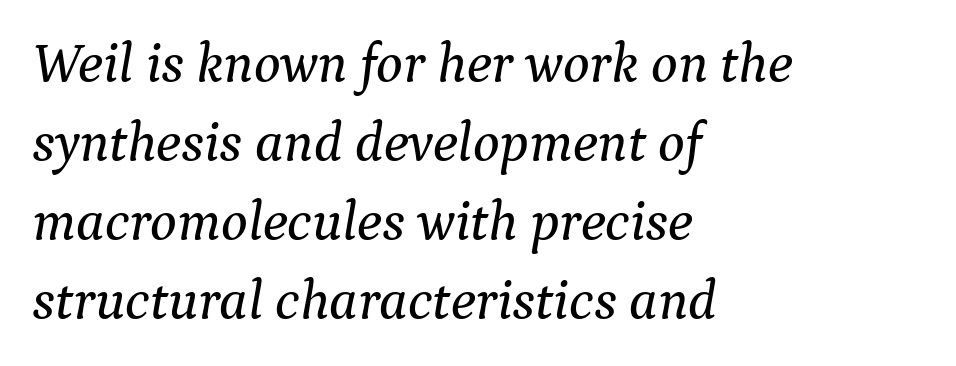
The image shows 56 px serif type, italic (leaning right); set left-aligned, normal line spacing (1.41x), normal letter spacing, not underlined; medium stroke contrast and a medium x-height.
